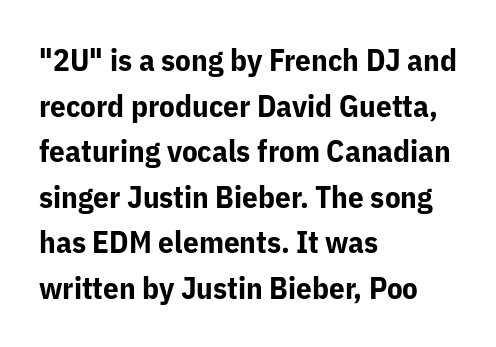
The font family rendered here belongs to the sans-serif group. The tracking reads as untouched default to a designer's eye. The specimen reads as upright at a glance. A normal amount of white space separates one row of letters from the next. The baseline area is clear. The lines are quadded left.
